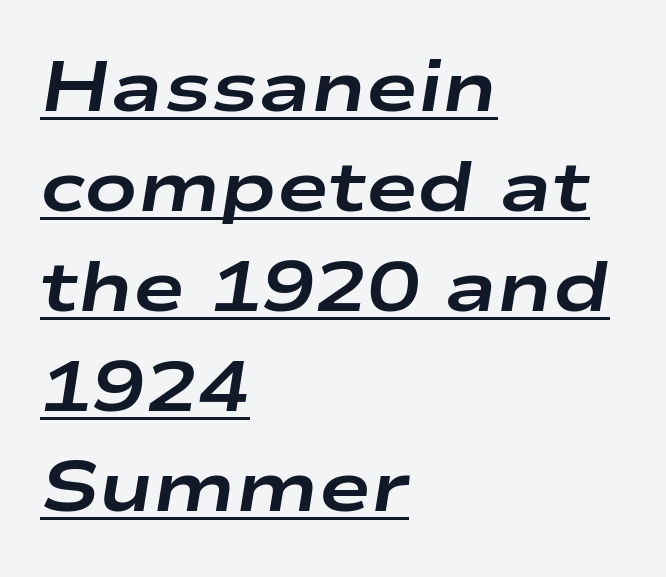
The ragged edge is on the right, which tells us the setting is flush left. The lines sit at an ordinary, default distance from one another. The rendering applies a slant to the glyphs. How heavy is the stroke? Heavy — this is a bold. This sample has the flowing, uneven cadence of proportional lettering. A continuous stroke trails under the words, as in a hyperlink.
